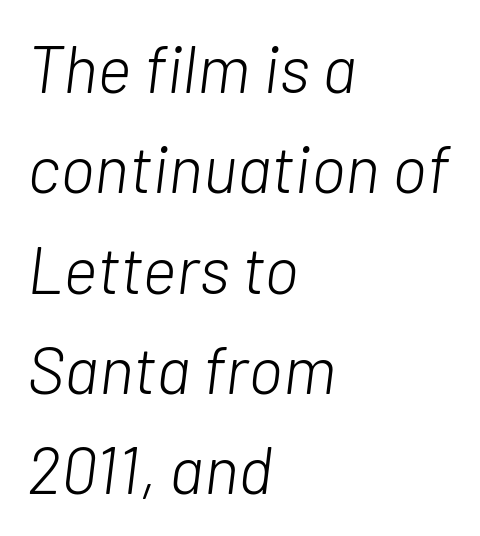
Q: Is the text bold? A: No.
Q: Is the text italic (slanted)? A: Yes, it leans right by about 7 degrees.
Q: Is the text underlined? A: No.
Q: How is the paragraph aligned? A: Left-aligned.
Q: Is the spacing between letters normal or unusually wide? A: Normal.
Q: Is the spacing between lines tight, normal or loose? A: Normal.
Q: Width (condensed, normal, or wide)? A: Normal.
Q: Stroke contrast? A: Low.
Q: x-height? A: Medium.
Q: Monospaced? A: No.
